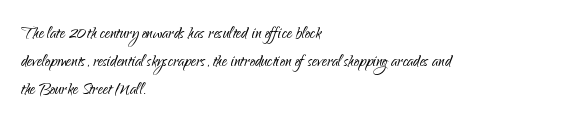
The image shows 21 px text type; set left-aligned, normal line spacing (1.33x), normal letter spacing, not underlined.
